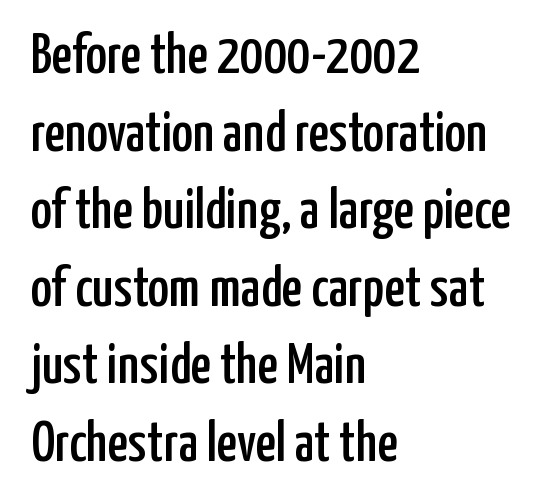
Q: Is the text italic (slanted)? A: No, it is upright.
Q: Is the typeface a serif or a sans-serif typeface? A: Sans-serif.
Q: Is the text underlined? A: No.
Q: How is the paragraph aligned? A: Left-aligned.
Q: Is the spacing between letters normal or unusually wide? A: Normal.
Q: Is the spacing between lines tight, normal or loose? A: Normal.
Q: Width (condensed, normal, or wide)? A: Condensed.
Q: Stroke contrast? A: Low.
Q: x-height? A: Medium.
Q: Monospaced? A: No.
